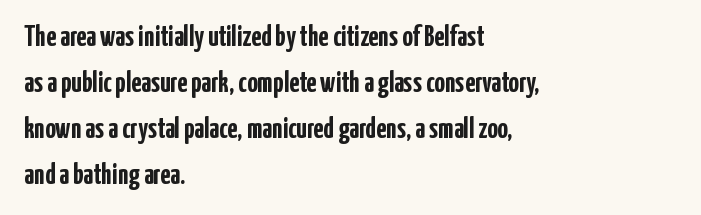
{"serif": "no", "italic": "no", "bold": "yes", "weight": "semibold", "width": "condensed", "stroke_contrast": "low", "x_height": "medium", "monospaced": "no", "underline": "no", "align": "left", "line_spacing": "normal", "line_spacing_ratio": 1.59, "letter_spacing": "normal", "letter_spacing_em": 0.0, "glyph_px": 29}
